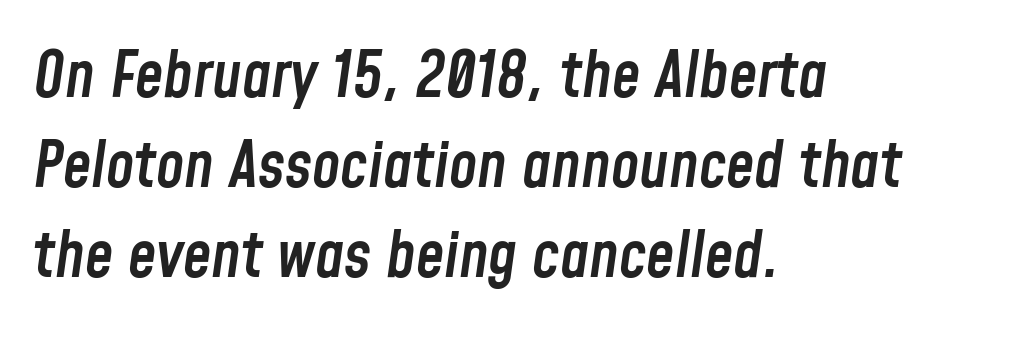
{"italic": "yes", "lean": "right", "slant_degrees": 8, "bold": "semi", "weight": "semibold", "width": "condensed", "stroke_contrast": "low", "x_height": "medium", "monospaced": "no", "underline": "no", "align": "left", "line_spacing": "normal", "line_spacing_ratio": 1.41, "letter_spacing": "normal", "letter_spacing_em": 0.0, "glyph_px": 64}
